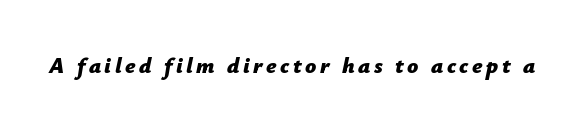
The image shows 22 px bold type, italic (leaning right); set not underlined.
